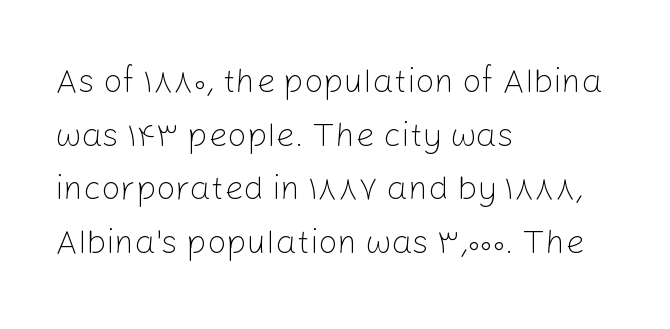
Lines of text with bare space underneath. The lettering holds an erect, upright posture throughout. A typesetter would label this face a sans. Caption: standard tracking, unaltered.
